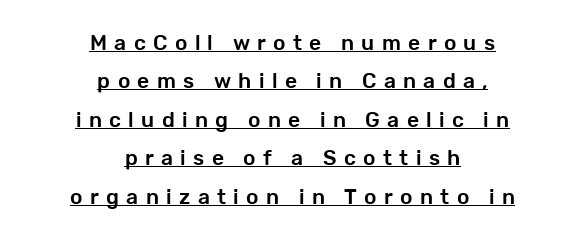
The image shows 21 px text type, upright; set centered, line spacing 1.83x, unusually wide letter spacing (+0.35 em), underlined.
